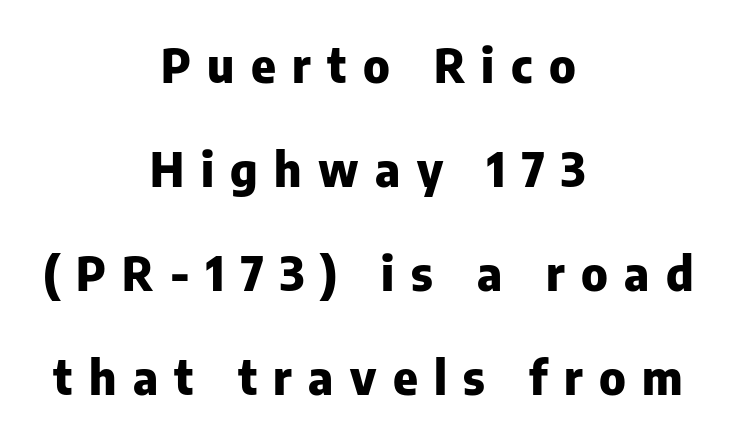
The image shows 47 px heavy sans-serif type, upright; set centered, loose line spacing (2.21x), unusually wide letter spacing (+0.35 em), not underlined; low stroke contrast and a medium x-height.
